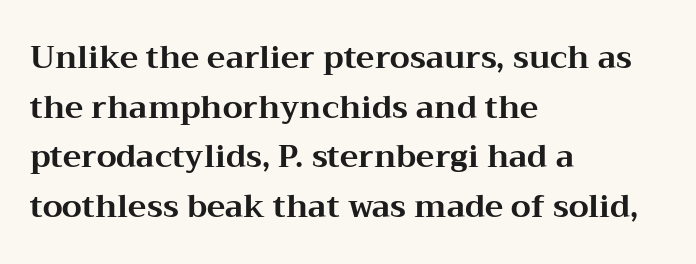
{"serif": "yes", "italic": "no", "bold": "yes", "weight": "bold", "width": "wide", "stroke_contrast": "medium", "x_height": "medium", "monospaced": "no", "underline": "no", "align": "left", "line_spacing": "normal", "line_spacing_ratio": 1.6, "letter_spacing": "normal", "letter_spacing_em": 0.0, "glyph_px": 31}
